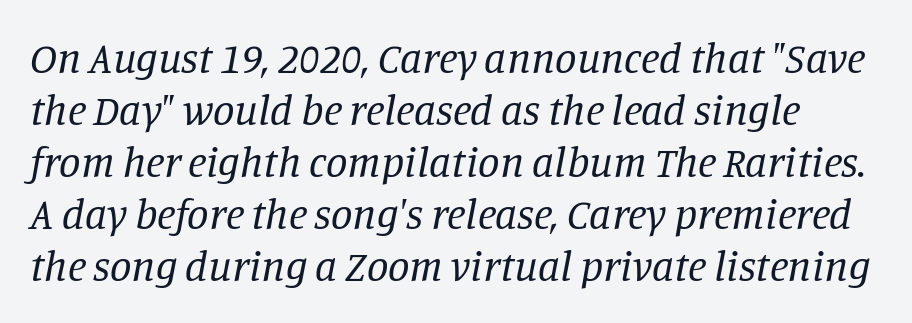
The image shows 43 px regular-weight serif type, italic (leaning right); set line spacing 1.21x, normal letter spacing, not underlined; low stroke contrast and a large x-height.
